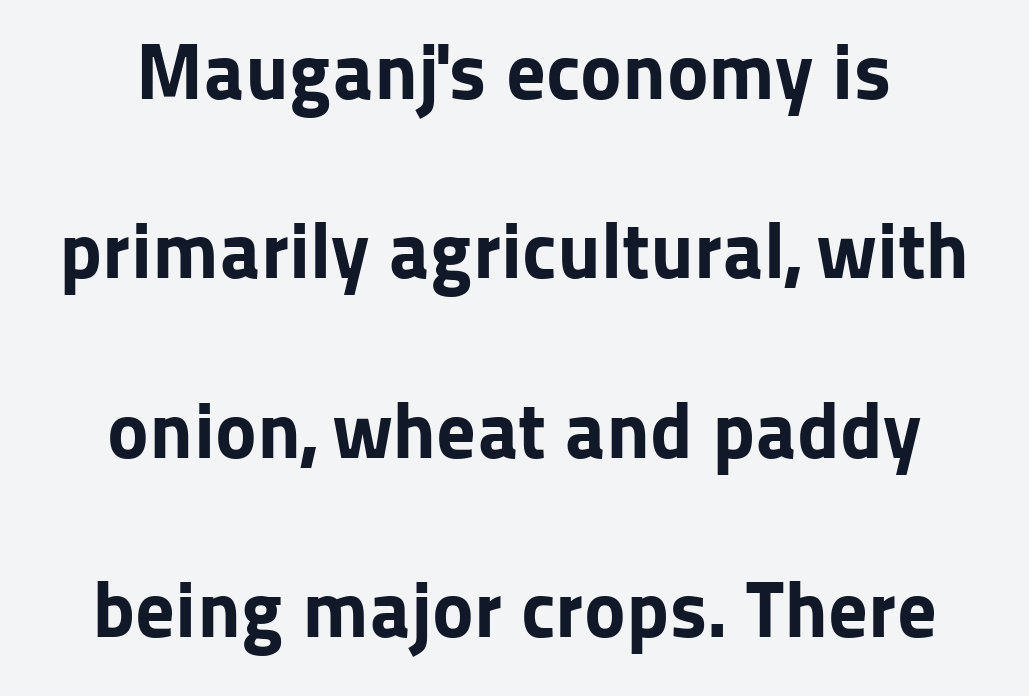
Designer's note — italics off, roman on. Unlike a traditional serif, this face leaves its strokes unadorned. Is this a fixed-width face? No — the glyphs have proportional, varying widths. Nothing unusual about the tracking: characters are spaced as the font intends. The words here are not underlined.
